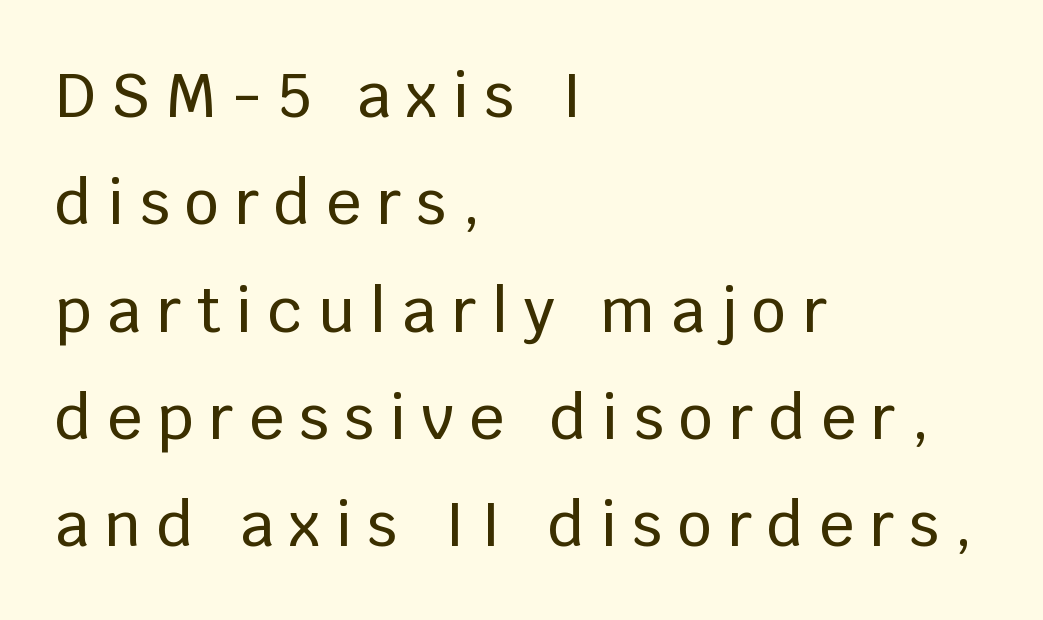
{"serif": "no", "italic": "no", "width": "normal", "stroke_contrast": "low", "x_height": "large", "monospaced": "no", "underline": "no", "align": "left", "line_spacing_ratio": 1.76, "letter_spacing": "wide", "letter_spacing_em": 0.25, "glyph_px": 61}
